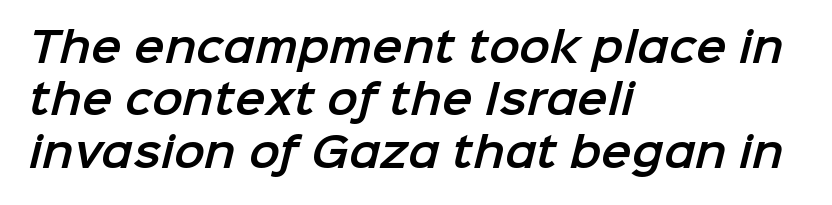
The image shows 41 px sans-serif type; set left-aligned, normal line spacing (1.28x), normal letter spacing, not underlined; low stroke contrast and a medium x-height.
